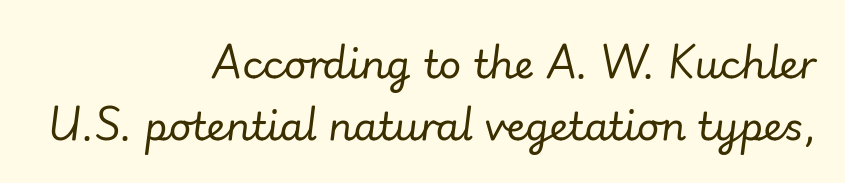
{"italic": "yes", "lean": "right", "slant_degrees": 7, "bold": "no", "weight": "regular", "width": "normal", "stroke_contrast": "low", "x_height": "small", "monospaced": "no", "underline": "no", "align": "right", "line_spacing": "normal", "line_spacing_ratio": 1.58, "letter_spacing": "normal", "letter_spacing_em": 0.0, "glyph_px": 39}
